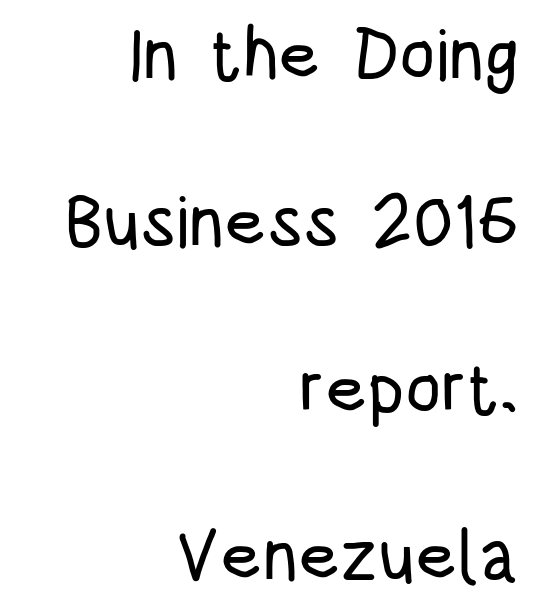
The foot of each line stays bare and open. The type is set solid horizontally, with unmodified tracking. The letters carry no serifs — their stems end cleanly without finishing strokes. All the whitespace from short lines collects on the left. No italicization has been applied; the sample stays upright. The designer dialed line spacing up above the default.
